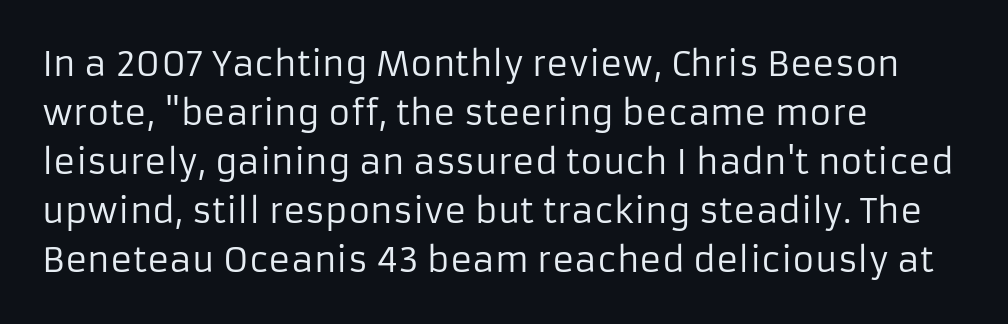
Only glyphs here, with clear space below each row. This reads as an unemphasized weight, regular at the heaviest. The typography opts for an upright posture over an oblique one. You could not count columns in this text — the font is proportionally spaced. The rows are spaced the way most documents space them. Each word holds together tightly as a unit, with standard inter-letter gaps.
